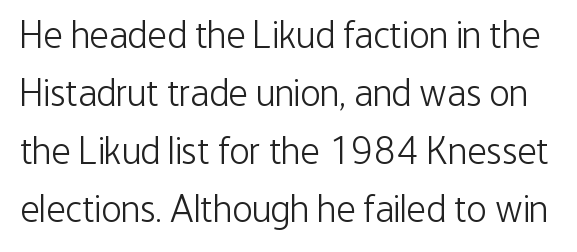
The image shows 38 px light, condensed sans-serif type, upright; set normal line spacing (1.53x), normal letter spacing, not underlined; low stroke contrast and a medium x-height.
